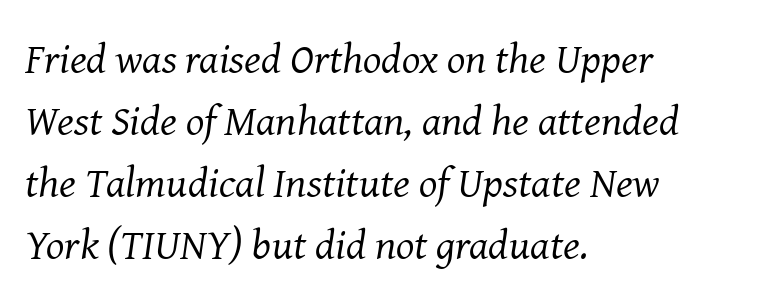
Weight: regular or lighter. The face used here is seriffed, in the tradition of book romans. Only glyphs here, with clear space below each row. Is the letter spacing exaggerated? No — it looks like the ordinary default. Emphasis-style slanted type is in use. The rows are spaced the way most documents space them.
